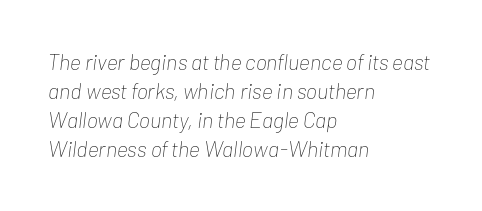
The image shows 22 px text type, italic (leaning right); set left-aligned, normal line spacing (1.32x), normal letter spacing, not underlined.
